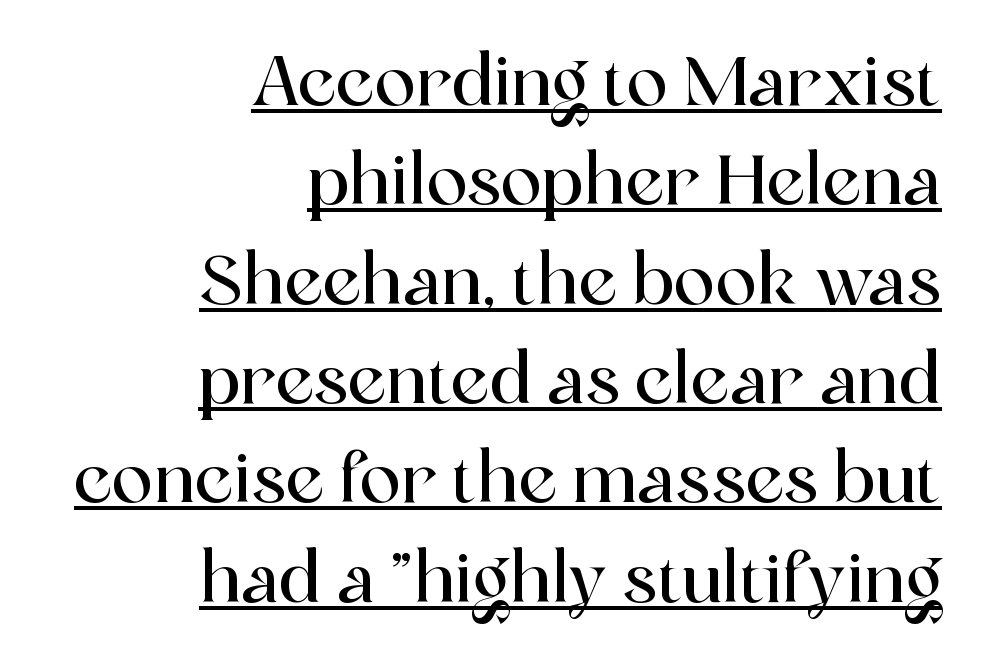
The image shows 69 px serif type, upright; set right-aligned, normal line spacing (1.44x), normal letter spacing, underlined; a medium x-height.
